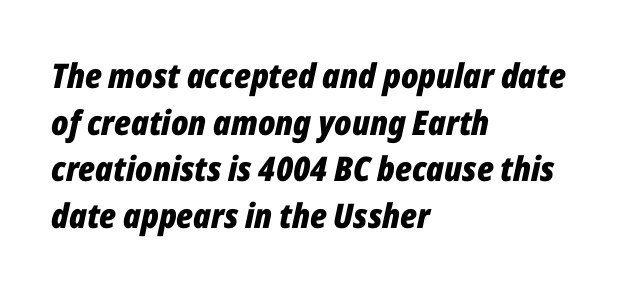
The image shows 34 px bold, condensed type, italic (leaning right); set left-aligned, normal line spacing (1.37x), normal letter spacing, not underlined; low stroke contrast and a medium x-height.
